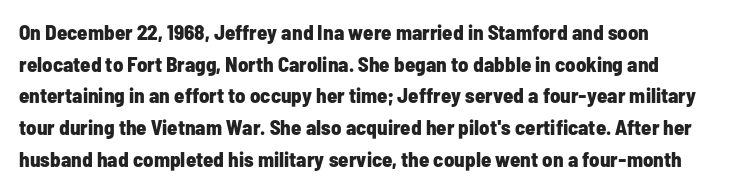
{"italic": "no", "bold": "yes", "underline": "no", "align": "left", "line_spacing": "normal", "line_spacing_ratio": 1.51, "letter_spacing": "normal", "letter_spacing_em": 0.0, "glyph_px": 21}
